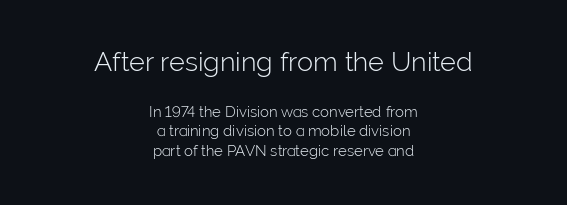
The cut favours lightness, reaching ordinary text weight at its darkest. Where is the straight margin? There isn't one; the lines are centered. The space directly below the letters is spotless. Students, note that the glyphs here touch the page at normal intervals. Does the bottom block carry the larger type? No, the top block does. Regular leading.
